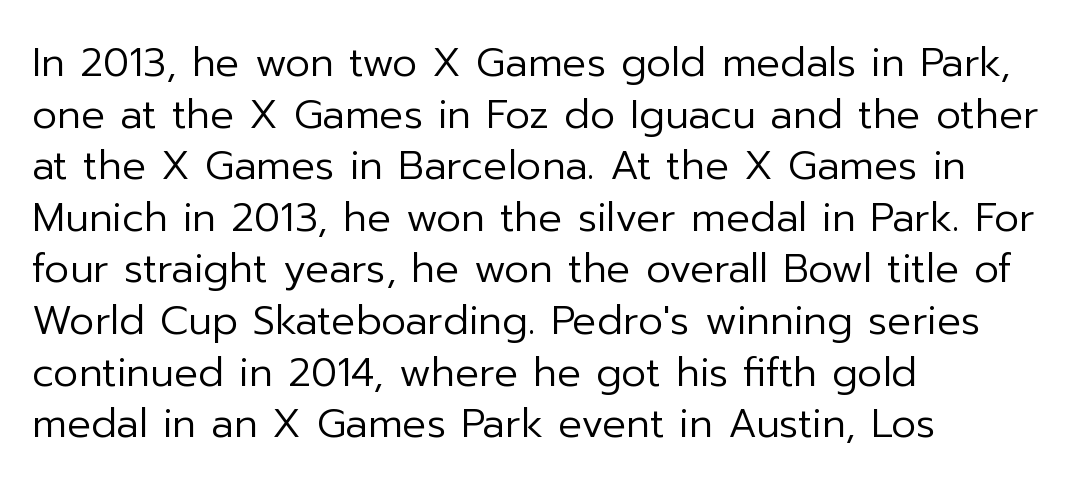
Type style note: lacks serifs. Regular leading. Upright lettering throughout. Which margin do the lines hug? The left one — the right edge is uneven.
